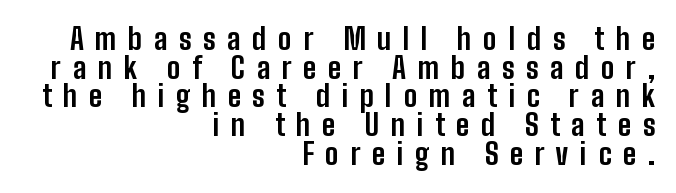
The image shows 29 px bold, condensed sans-serif type, upright; set right-aligned, tight line spacing (0.99x), unusually wide letter spacing (+0.4 em), not underlined; low stroke contrast and a medium x-height.
